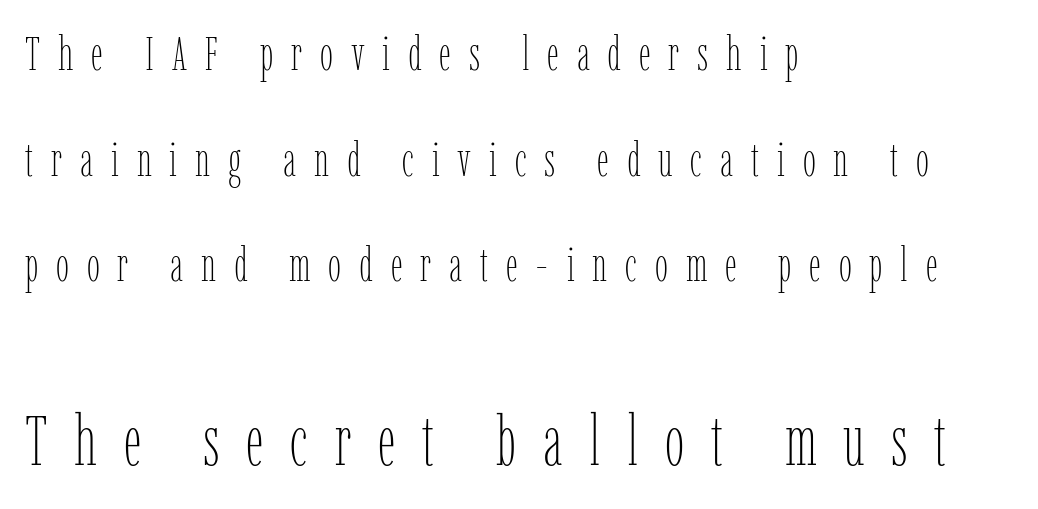
Q: Is the text bold? A: No.
Q: Is the text italic (slanted)? A: No, it is upright.
Q: Is the text underlined? A: No.
Q: How is the paragraph aligned? A: Left-aligned.
Q: Is the spacing between letters normal or unusually wide? A: Unusually wide.
Q: Is the spacing between lines tight, normal or loose? A: Loose.
Q: Which block of text is set in a larger size, the first (top) or the second (bottom)? A: The second (bottom) one.
Q: Width (condensed, normal, or wide)? A: Condensed.
Q: Stroke contrast? A: Low.
Q: x-height? A: Medium.
Q: Monospaced? A: No.
